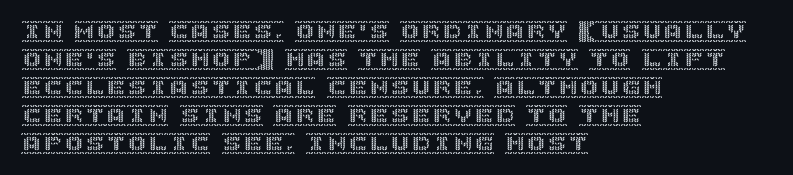
{"italic": "no", "underline": "no", "align": "left", "line_spacing": "normal", "line_spacing_ratio": 1.33, "letter_spacing": "normal", "letter_spacing_em": 0.0, "glyph_px": 21}
